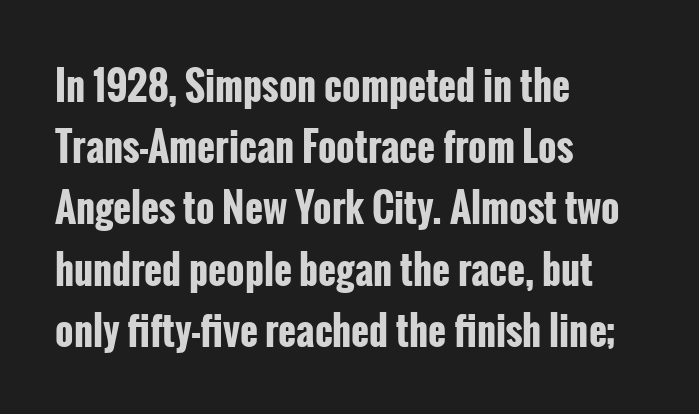
A full-strength bold gives these letters their thick strokes. The rendering uses natural spacing where letterforms have individual widths. This sample uses plain, unmodified letter spacing. This rendering uses left alignment, leaving the right contour irregular. The font family rendered here belongs to the sans-serif group.
